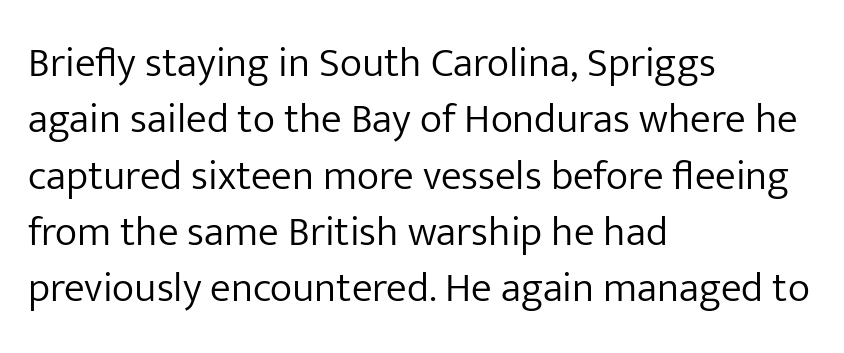
If you drew a line through each stem, it would be perfectly vertical. Does the copy run flush right? No — it runs flush left. Character widths vary here, with narrow letters taking less room than wide ones. Summary of vertical rhythm: regular, with standard interline spacing. The letters carry no serifs — their stems end cleanly without finishing strokes.
